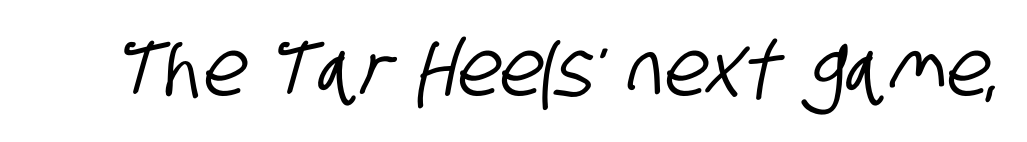
Q: Is the typeface a serif or a sans-serif typeface? A: Sans-serif.
Q: Is the text underlined? A: No.
Q: Is the spacing between letters normal or unusually wide? A: Normal.
Q: Width (condensed, normal, or wide)? A: Condensed.
Q: Stroke contrast? A: Low.
Q: x-height? A: Large.
Q: Monospaced? A: No.
